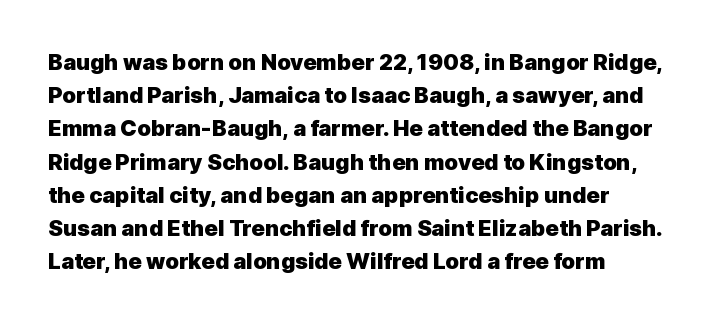
{"italic": "no", "bold": "yes", "underline": "no", "line_spacing": "normal", "line_spacing_ratio": 1.51, "letter_spacing": "normal", "letter_spacing_em": 0.0, "glyph_px": 22}
